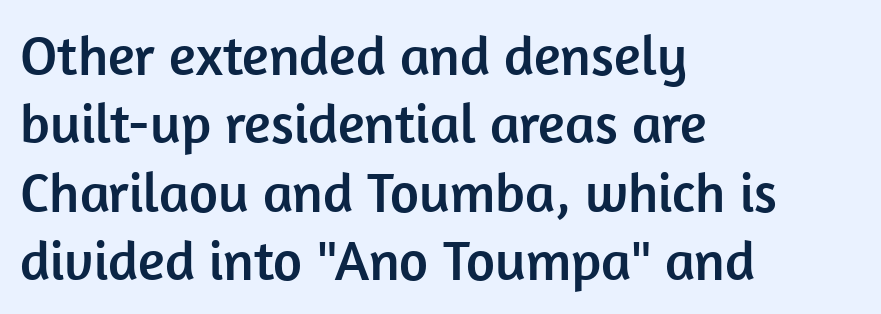
Q: Is the text italic (slanted)? A: No, it is upright.
Q: Is the typeface a serif or a sans-serif typeface? A: Sans-serif.
Q: Is the text underlined? A: No.
Q: How is the paragraph aligned? A: Left-aligned.
Q: Is the spacing between letters normal or unusually wide? A: Normal.
Q: Width (condensed, normal, or wide)? A: Normal.
Q: Stroke contrast? A: Low.
Q: x-height? A: Medium.
Q: Monospaced? A: No.
